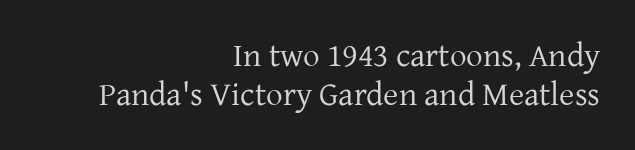
Teacher's note: observe the even right margin — that is flush-right alignment. Think standard paragraph weight, or any step lighter than that. Between one letter and the next there's only the usual sliver of space. The face used here is proportionally spaced, like ordinary book or web type. The rendering shows small feet on the letterforms — a serif design. These lines were composed using upright roman letters.
